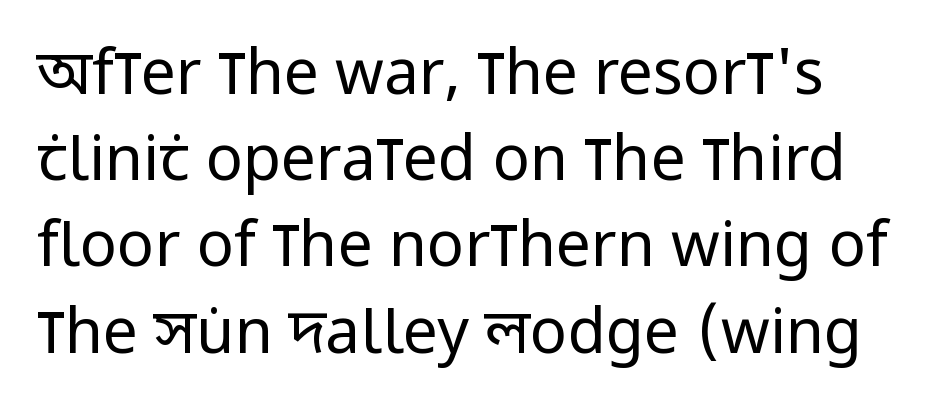
{"serif": "no", "italic": "no", "bold": "no", "weight": "regular", "width": "condensed", "stroke_contrast": "low", "x_height": "large", "monospaced": "no", "underline": "no", "align": "left", "line_spacing": "normal", "line_spacing_ratio": 1.39, "letter_spacing": "normal", "letter_spacing_em": 0.0, "glyph_px": 62}
